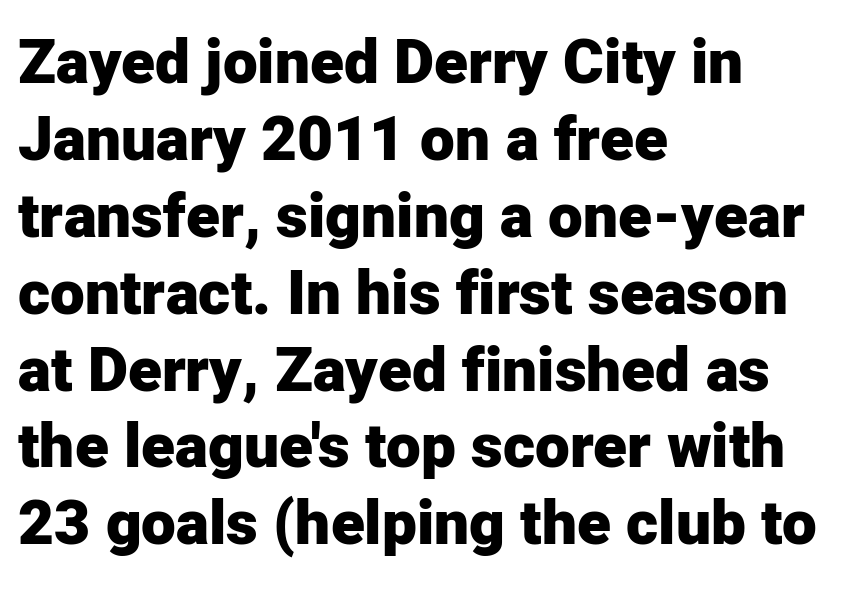
Descenders are the only things crossing below the line. Quick note: not italic, upright. These lines carry a lot of weight — the face is fully bold. These lines are rendered in a variable-pitch font. Which margin do the lines hug? The left one — the right edge is uneven.
